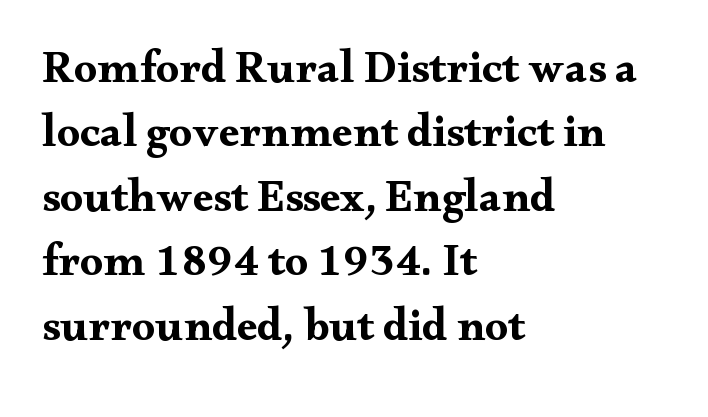
The image shows 46 px bold, wide serif type, upright; set left-aligned, normal line spacing (1.4x), normal letter spacing, not underlined; medium stroke contrast and a small x-height.
